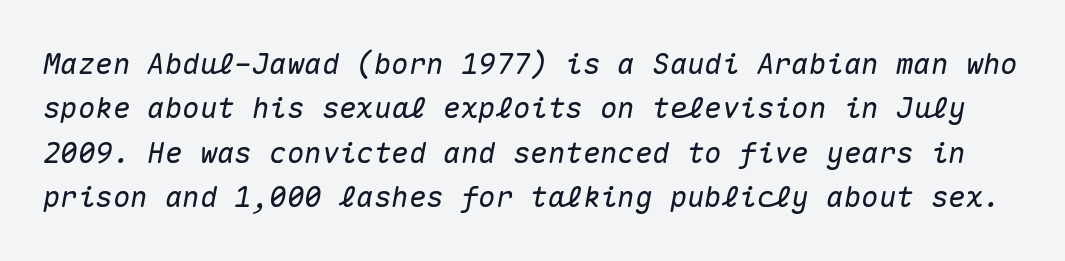
{"italic": "yes", "lean": "right", "slant_degrees": 10, "width": "normal", "stroke_contrast": "medium", "x_height": "medium", "monospaced": "yes", "underline": "no", "line_spacing": "normal", "line_spacing_ratio": 1.53, "letter_spacing": "normal", "letter_spacing_em": 0.0, "glyph_px": 29}
